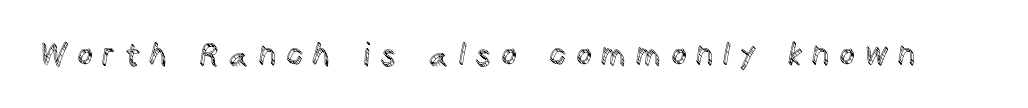
A typesetter would call this heavily tracked-out type. Varying glyph widths throughout — classic text-font behaviour. A clean baseline with only descenders dipping below it.
